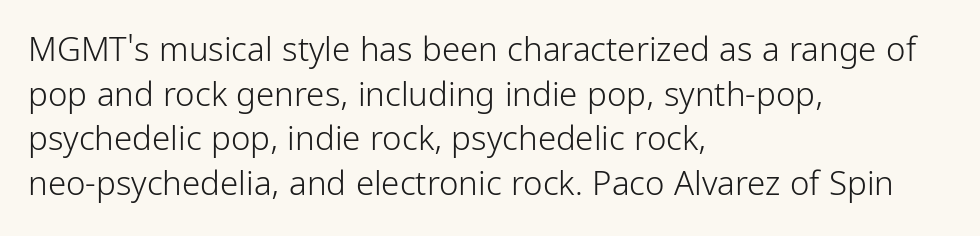
The image shows 33 px light, condensed sans-serif type, upright; set left-aligned, normal line spacing (1.35x), normal letter spacing, not underlined; low stroke contrast and a medium x-height.
